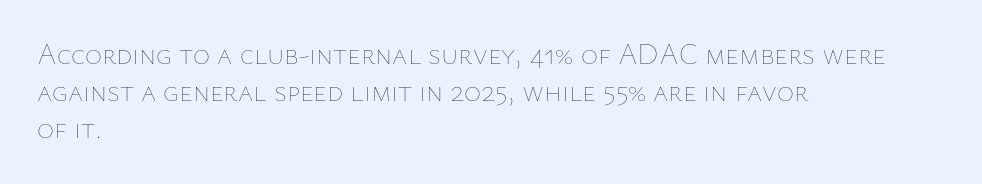
The image shows 29 px thin type, upright; set left-aligned, normal line spacing (1.27x), normal letter spacing, not underlined; low stroke contrast and a medium x-height.
